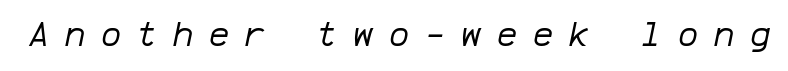
{"italic": "yes", "lean": "right", "slant_degrees": 12, "bold": "no", "weight": "regular", "width": "normal", "stroke_contrast": "low", "x_height": "medium", "monospaced": "yes", "underline": "no", "letter_spacing": "wide", "letter_spacing_em": 0.46, "glyph_px": 34}
